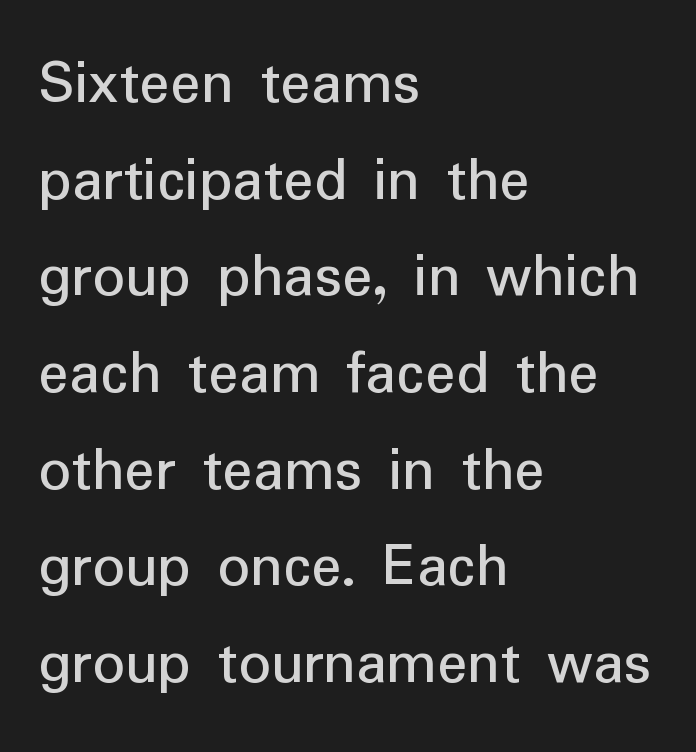
Bare-footed words on every line. Leftover space on each line is placed entirely after the last word. Whoever set this chose a conventional vertical rhythm. Bold? No — there's no thickening of the strokes. Caption: standard tracking, unaltered. Spacing verdict: proportional, widths tailored to each character.
